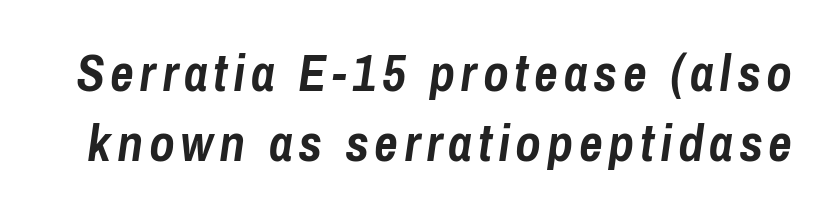
The image shows 52 px semibold, condensed type, italic (leaning right); set normal line spacing (1.34x), not underlined; low stroke contrast and a medium x-height.
